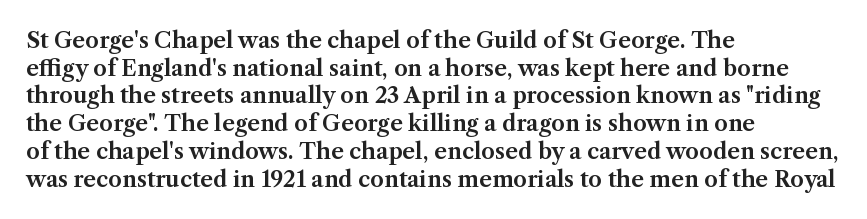
Regarding leading, the lines here are spaced in the standard way. The space beneath each line is pristine and unruled. Tracking value appears to be zero — textbook default spacing. The setting favours the left margin, as ordinary paragraphs usually do.
